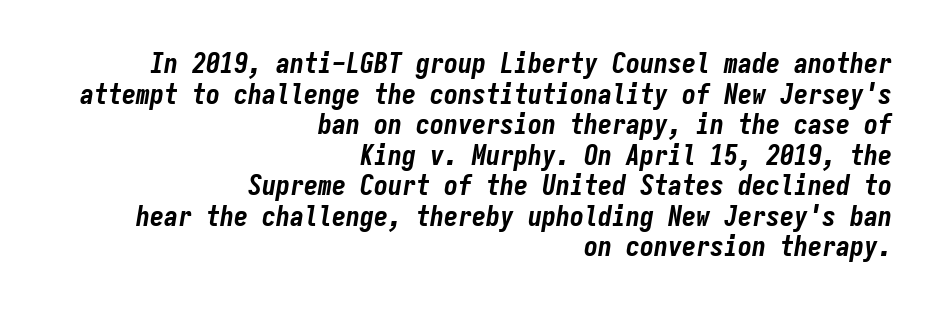
The image shows 28 px bold, condensed type, italic (leaning right), monospaced; set right-aligned, tight line spacing (1.09x), normal letter spacing, not underlined; low stroke contrast and a medium x-height.
